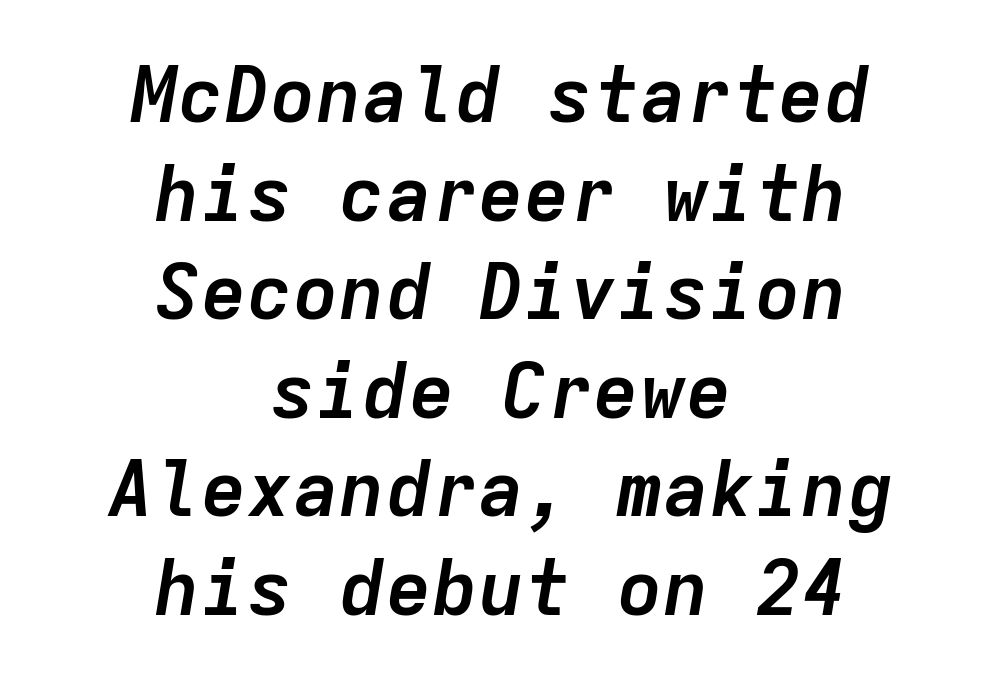
The image shows 77 px semibold type, italic (leaning right), monospaced; set centered, normal line spacing (1.28x), normal letter spacing, not underlined; low stroke contrast and a medium x-height.
